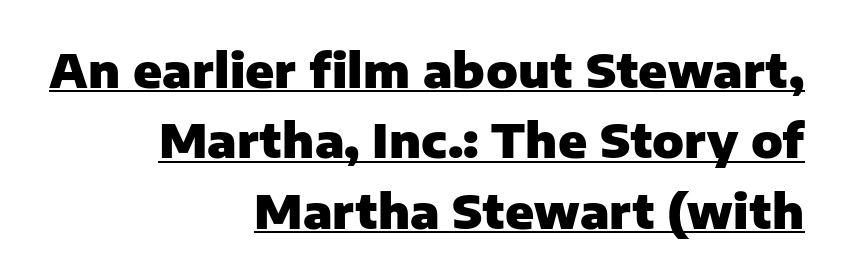
The image shows 47 px heavy sans-serif type, upright; set right-aligned, normal line spacing (1.5x), normal letter spacing, underlined; low stroke contrast and a medium x-height.
